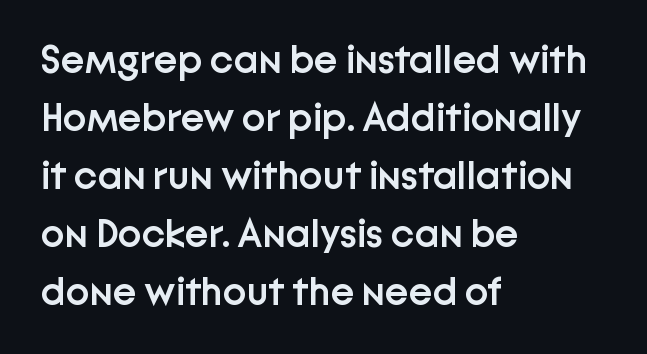
Q: Is the text bold? A: Semi-bold.
Q: Is the text italic (slanted)? A: No, it is upright.
Q: Is the typeface a serif or a sans-serif typeface? A: Sans-serif.
Q: Is the text underlined? A: No.
Q: How is the paragraph aligned? A: Left-aligned.
Q: Is the spacing between letters normal or unusually wide? A: Normal.
Q: Is the spacing between lines tight, normal or loose? A: Normal.
Q: Width (condensed, normal, or wide)? A: Normal.
Q: Stroke contrast? A: Low.
Q: x-height? A: Medium.
Q: Monospaced? A: No.
